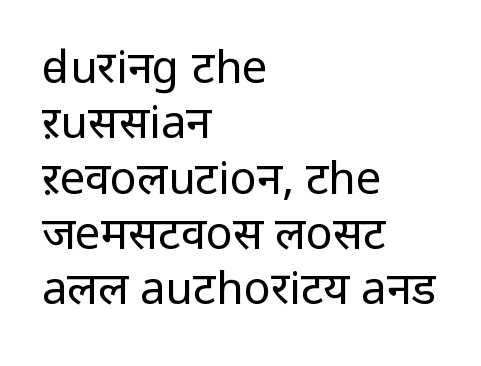
{"serif": "no", "italic": "no", "bold": "no", "weight": "regular", "width": "normal", "stroke_contrast": "low", "x_height": "medium", "monospaced": "no", "underline": "no", "align": "left", "line_spacing_ratio": 1.23, "letter_spacing": "normal", "letter_spacing_em": 0.0, "glyph_px": 45}
